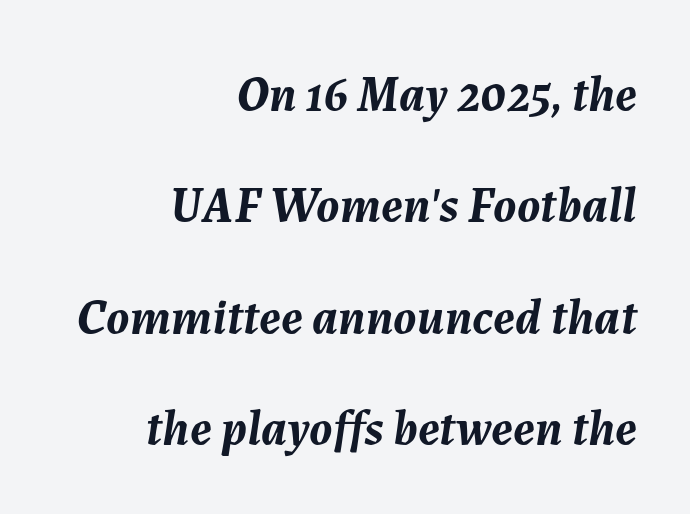
Vertical spacing — loose. The rendering uses a bold face; every stroke is thick and dark. These lines are rendered in a variable-pitch font. Posture: slanted. Just letters on the line, the space beneath them empty. Notice how the passage keeps a crisp vertical edge on the right only.
